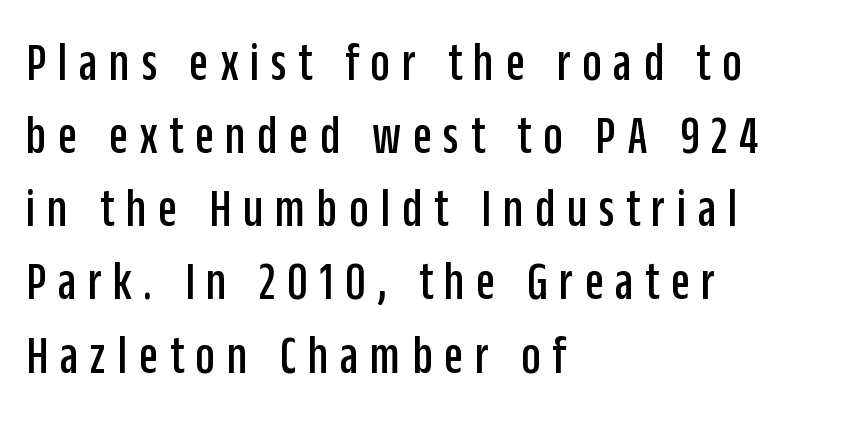
Q: Is the text italic (slanted)? A: No, it is upright.
Q: Is the typeface a serif or a sans-serif typeface? A: Sans-serif.
Q: Is the text underlined? A: No.
Q: How is the paragraph aligned? A: Left-aligned.
Q: Is the spacing between letters normal or unusually wide? A: Unusually wide.
Q: Is the spacing between lines tight, normal or loose? A: Normal.
Q: Width (condensed, normal, or wide)? A: Condensed.
Q: Stroke contrast? A: Low.
Q: x-height? A: Large.
Q: Monospaced? A: No.
